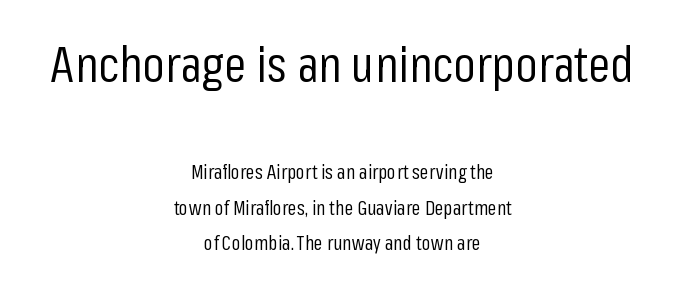
The image shows 50 px regular-weight, condensed sans-serif type, upright; set centered, line spacing 1.78x, normal letter spacing, not underlined; the first (top) block is 2.5x larger; low stroke contrast and a medium x-height.
